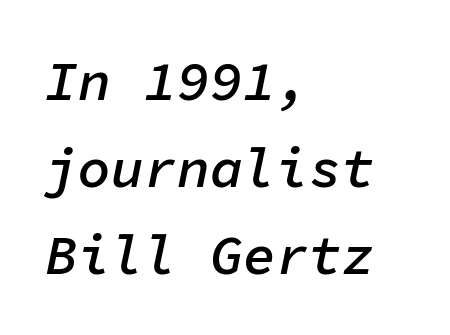
Nothing unusual about the tracking: characters are spaced as the font intends. The rendering uses typewriter-style spacing with identical character cells. Check the space under the baseline: it is left empty. Each glyph is drawn with semibold strokes, heavier than normal yet not fully bold. These lines sit exactly where default settings would place them. The passage shown leans; its letterforms are oblique.
